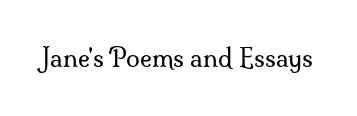
The image shows 25 px text type, upright; set normal letter spacing, not underlined.
